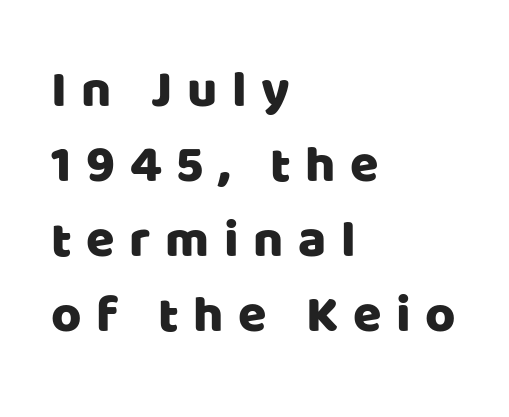
The gap between lines stays unmarked. Casual observation: everything's shoved over to the left. Do the characters align in a grid? No, the font is proportional. Students, observe: this is what conventionally led text looks like. The typography opts for an upright posture over an oblique one. This rendering employs a face without finishing strokes, i.e., a sans-serif.
